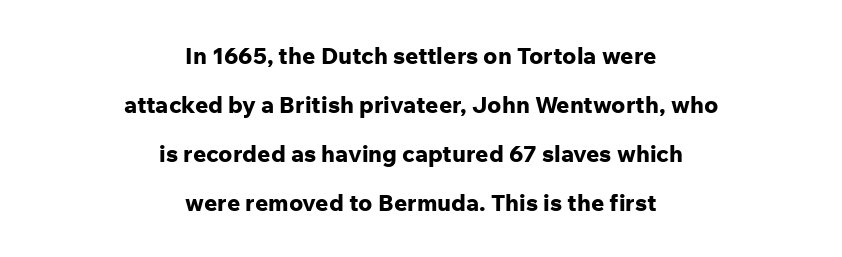
{"italic": "no", "bold": "yes", "underline": "no", "align": "center", "line_spacing": "loose", "line_spacing_ratio": 2.13, "letter_spacing": "normal", "letter_spacing_em": 0.0, "glyph_px": 23}
